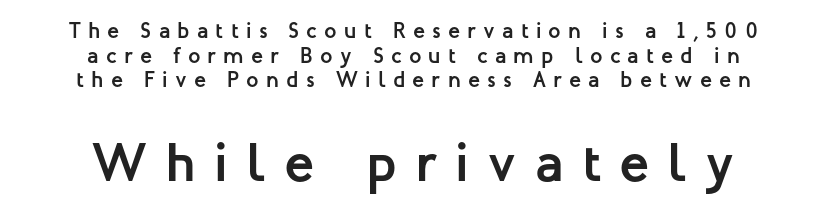
The image shows 55 px semibold sans-serif type, upright; set centered, tight line spacing (1.12x), unusually wide letter spacing (+0.33 em), not underlined; the second (bottom) block is 2.5x larger; low stroke contrast and a medium x-height.
